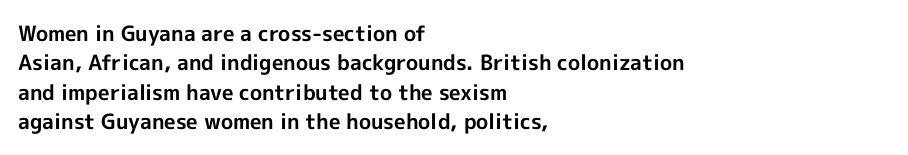
Q: Is the text bold? A: Yes.
Q: Is the text italic (slanted)? A: No, it is upright.
Q: Is the text underlined? A: No.
Q: How is the paragraph aligned? A: Left-aligned.
Q: Is the spacing between letters normal or unusually wide? A: Normal.
Q: Is the spacing between lines tight, normal or loose? A: Normal.
